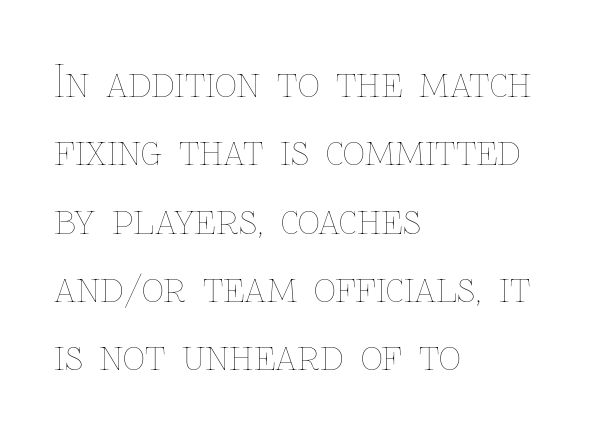
The image shows 43 px thin type, upright; set left-aligned, normal line spacing (1.59x), normal letter spacing, not underlined; low stroke contrast and a medium x-height.
